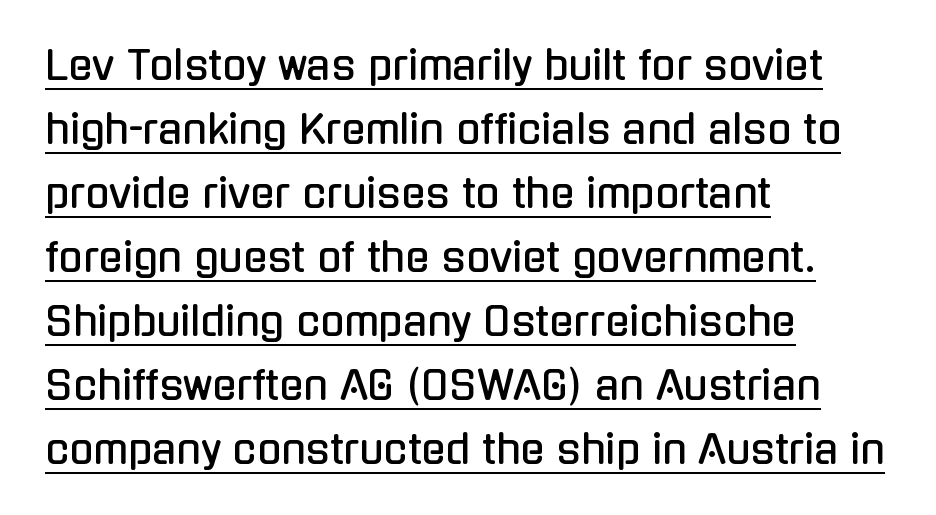
{"serif": "no", "italic": "no", "width": "condensed", "stroke_contrast": "low", "x_height": "medium", "monospaced": "no", "underline": "yes", "align": "left", "line_spacing": "normal", "line_spacing_ratio": 1.6, "letter_spacing": "normal", "letter_spacing_em": 0.0, "glyph_px": 40}
